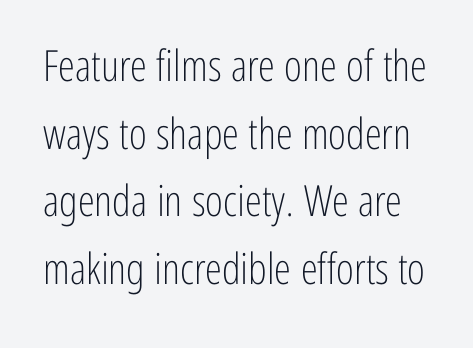
Nothing sits at the stroke ends, so this counts as sans-serif. Compared with typical paragraphs, the rows here are spaced about the same. Descenders hang freely into open space. Here the designer chose a conventional face with non-uniform glyph widths. Vertical strokes here are truly vertical.
